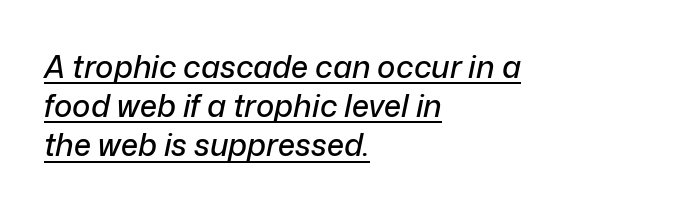
The image shows 31 px text type, italic (leaning right); set left-aligned, normal line spacing (1.26x), normal letter spacing, underlined; low stroke contrast and a medium x-height.
